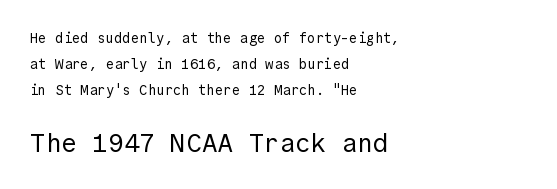
Q: Is the text bold? A: No.
Q: Is the text italic (slanted)? A: No, it is upright.
Q: Is the text underlined? A: No.
Q: How is the paragraph aligned? A: Left-aligned.
Q: Is the spacing between letters normal or unusually wide? A: Normal.
Q: Which block of text is set in a larger size, the first (top) or the second (bottom)? A: The second (bottom) one.
